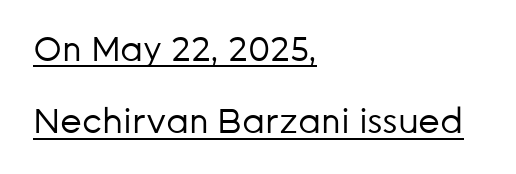
The image shows 34 px regular-weight sans-serif type, upright; set left-aligned, loose line spacing (2.13x), normal letter spacing, underlined; low stroke contrast and a medium x-height.
